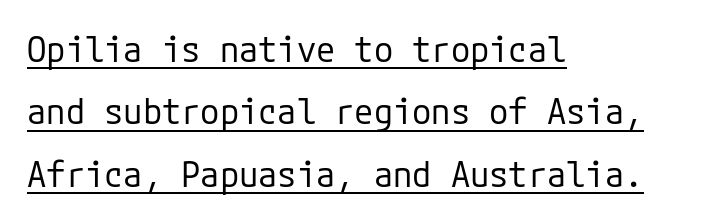
The image shows 35 px regular-weight sans-serif type, upright; set left-aligned, line spacing 1.78x, normal letter spacing, underlined; low stroke contrast and a medium x-height.
